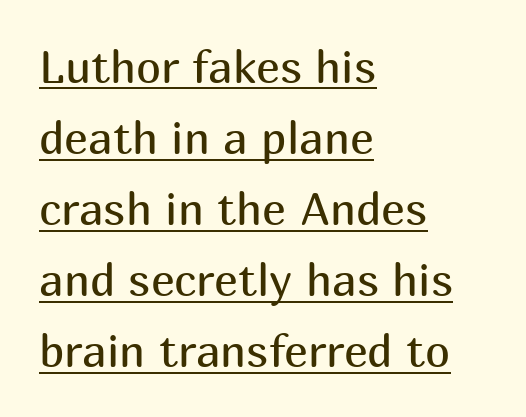
Default kerning and tracking; the words read as compact shapes. The glyphs are accompanied by a horizontal stroke just below them. Vertical strokes here are truly vertical. The cut favours lightness, reaching ordinary text weight at its darkest. Varying glyph widths throughout — classic text-font behaviour.
